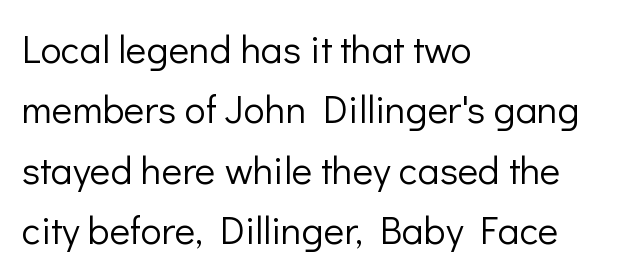
The image shows 39 px light sans-serif type, upright; set left-aligned, normal line spacing (1.55x), normal letter spacing, not underlined; low stroke contrast and a medium x-height.
